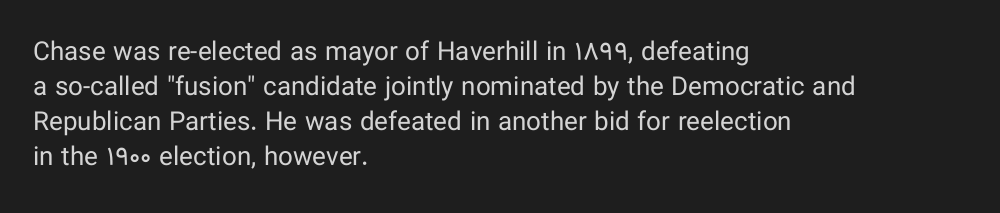
The image shows 26 px text type, upright; set left-aligned, normal line spacing (1.35x), normal letter spacing, not underlined.
